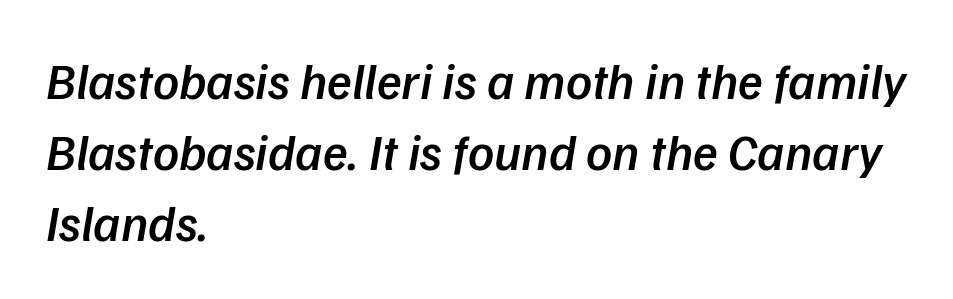
Q: Is the text bold? A: Semi-bold.
Q: Is the text italic (slanted)? A: Yes, it leans right by about 9 degrees.
Q: Is the text underlined? A: No.
Q: How is the paragraph aligned? A: Left-aligned.
Q: Is the spacing between letters normal or unusually wide? A: Normal.
Q: Is the spacing between lines tight, normal or loose? A: Normal.
Q: Width (condensed, normal, or wide)? A: Normal.
Q: Stroke contrast? A: Low.
Q: x-height? A: Medium.
Q: Monospaced? A: No.
